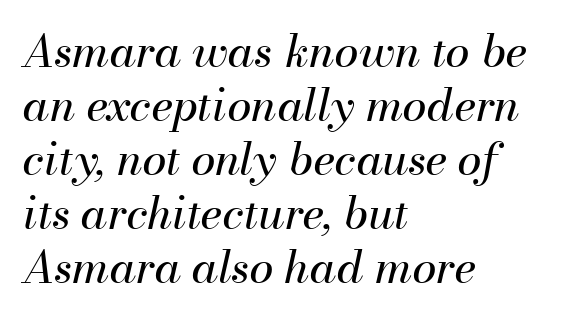
Q: Is the text bold? A: No.
Q: Is the text italic (slanted)? A: Yes, it leans right by about 13 degrees.
Q: Is the text underlined? A: No.
Q: How is the paragraph aligned? A: Left-aligned.
Q: Is the spacing between letters normal or unusually wide? A: Normal.
Q: Width (condensed, normal, or wide)? A: Normal.
Q: Stroke contrast? A: Medium.
Q: x-height? A: Small.
Q: Monospaced? A: No.
